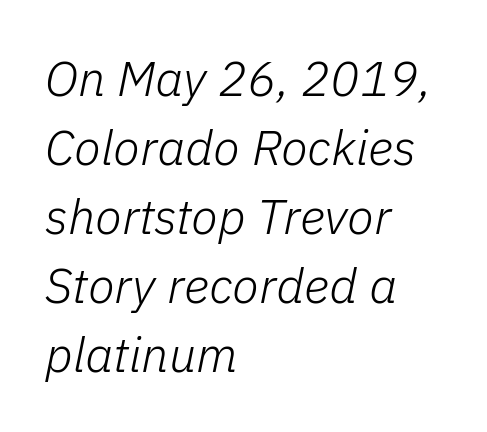
Q: Is the text bold? A: No.
Q: Is the text italic (slanted)? A: Yes, it leans right by about 11 degrees.
Q: Is the text underlined? A: No.
Q: How is the paragraph aligned? A: Left-aligned.
Q: Is the spacing between letters normal or unusually wide? A: Normal.
Q: Is the spacing between lines tight, normal or loose? A: Normal.
Q: Width (condensed, normal, or wide)? A: Normal.
Q: Stroke contrast? A: Low.
Q: x-height? A: Medium.
Q: Monospaced? A: No.
